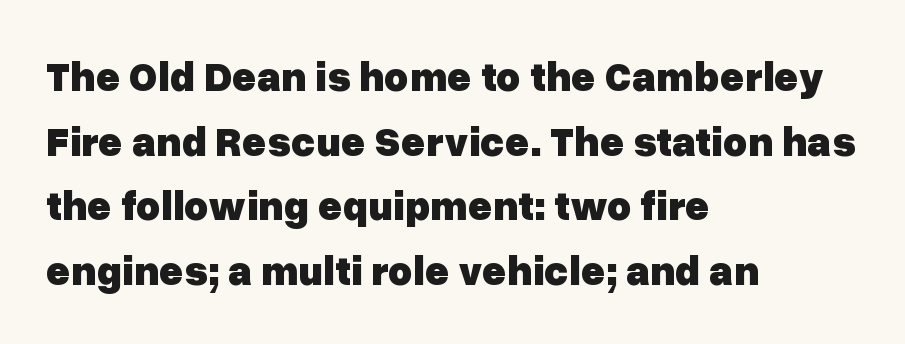
Q: Is the text bold? A: Yes.
Q: Is the text italic (slanted)? A: No, it is upright.
Q: Is the typeface a serif or a sans-serif typeface? A: Sans-serif.
Q: Is the text underlined? A: No.
Q: How is the paragraph aligned? A: Left-aligned.
Q: Is the spacing between letters normal or unusually wide? A: Normal.
Q: Is the spacing between lines tight, normal or loose? A: Normal.
Q: Width (condensed, normal, or wide)? A: Normal.
Q: Stroke contrast? A: Low.
Q: x-height? A: Medium.
Q: Monospaced? A: No.
